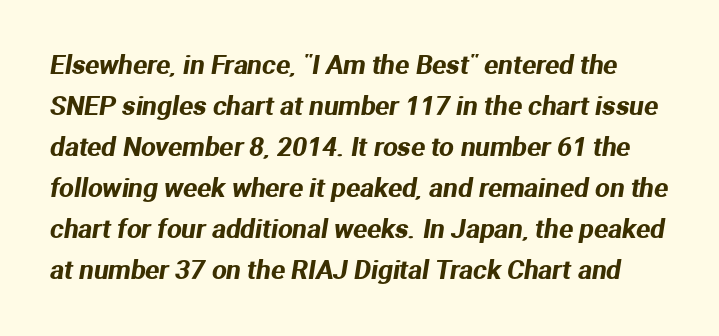
The image shows 26 px text type; set normal line spacing (1.58x), normal letter spacing, not underlined.
